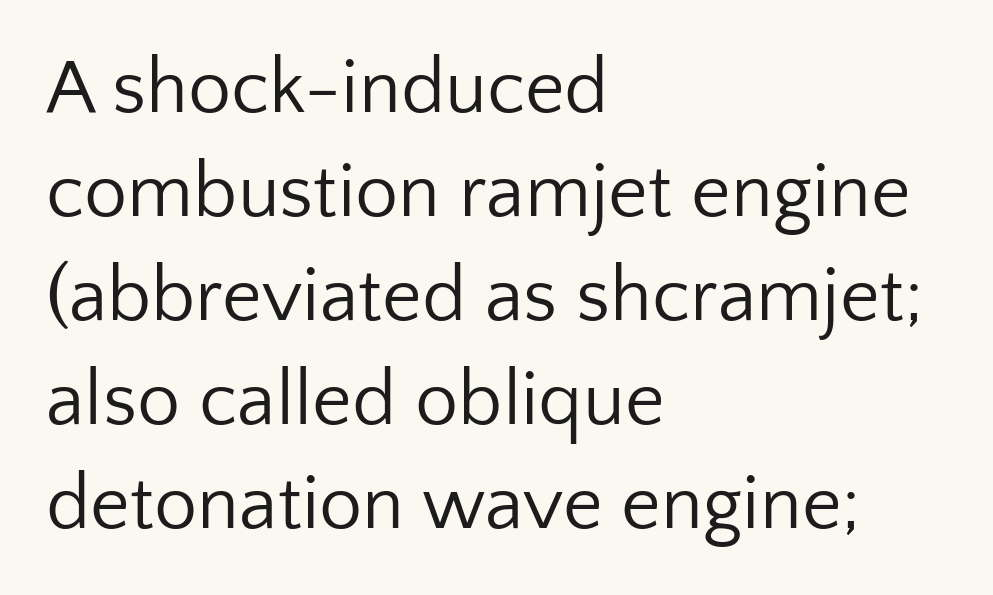
Q: Is the text bold? A: No.
Q: Is the text italic (slanted)? A: No, it is upright.
Q: Is the typeface a serif or a sans-serif typeface? A: Sans-serif.
Q: Is the text underlined? A: No.
Q: How is the paragraph aligned? A: Left-aligned.
Q: Is the spacing between letters normal or unusually wide? A: Normal.
Q: Is the spacing between lines tight, normal or loose? A: Normal.
Q: Width (condensed, normal, or wide)? A: Normal.
Q: Stroke contrast? A: Low.
Q: x-height? A: Medium.
Q: Monospaced? A: No.
